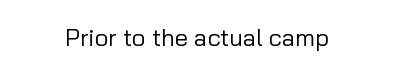
{"italic": "no", "bold": "no", "underline": "no", "letter_spacing": "normal", "letter_spacing_em": 0.0, "glyph_px": 24}
